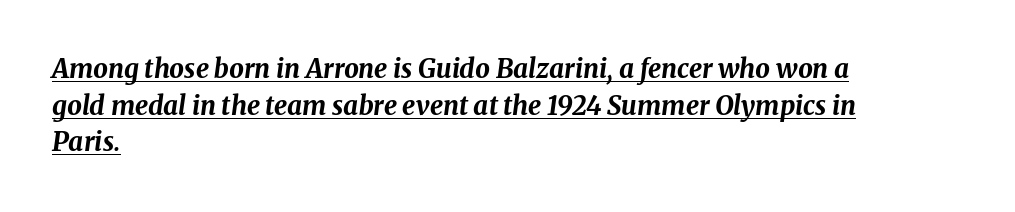
{"italic": "yes", "lean": "right", "slant_degrees": 8, "bold": "yes", "underline": "yes", "align": "left", "line_spacing": "normal", "line_spacing_ratio": 1.41, "letter_spacing": "normal", "letter_spacing_em": 0.0, "glyph_px": 26}
